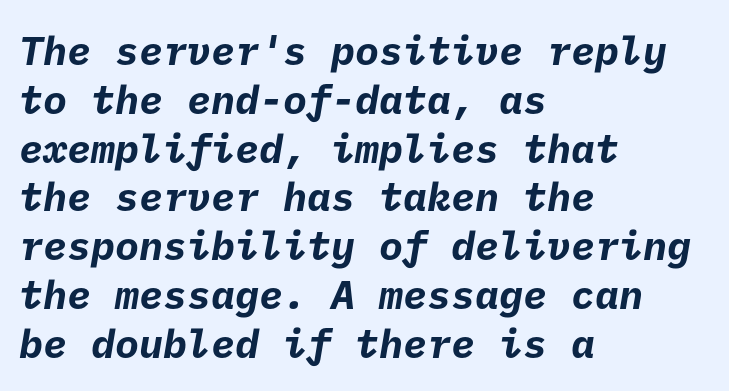
The image shows 40 px bold sans-serif type; set left-aligned, line spacing 1.22x, normal letter spacing, not underlined; low stroke contrast and a medium x-height.
